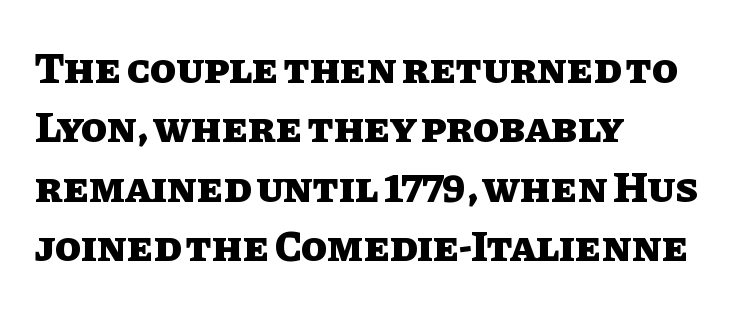
The image shows 43 px heavy type, upright; set left-aligned, normal line spacing (1.38x), normal letter spacing, not underlined; low stroke contrast and a large x-height.
